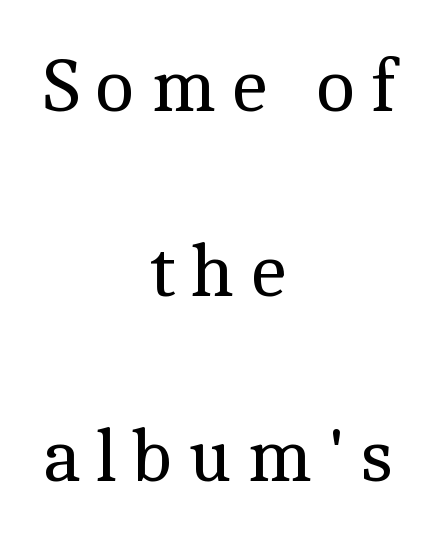
Note: serifs present on the glyphs. The vertical gap from one line to the next is large. Vertical stems look standard width or narrower in stroke. Unmarked baselines from the first word to the last. If you drew a line through each stem, it would be perfectly vertical.
